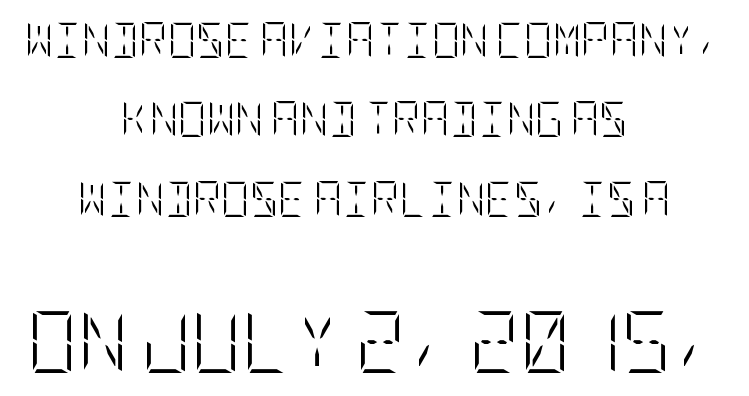
Unmarked baselines from the first word to the last. One glance says open: line gaps are wider than usual. These glyphs show unthickened strokes, regular width or finer. Bigger letters appear in the bottom chunk; the top chunk is reduced.
